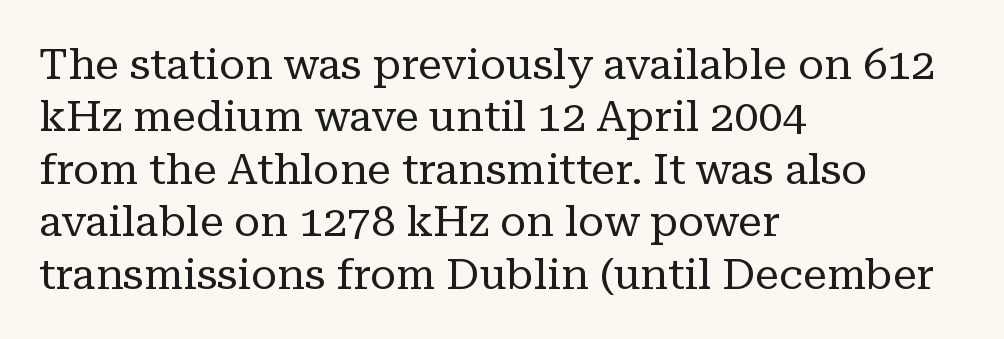
Is this a sans? No — the strokes have serifs. Unbolded letterforms with no extra heft. In CSS terms this would be text-align: left. Check under the words: just untouched page. In terms of letterspacing, this is plain default setting. The rendering uses natural spacing where letterforms have individual widths.
